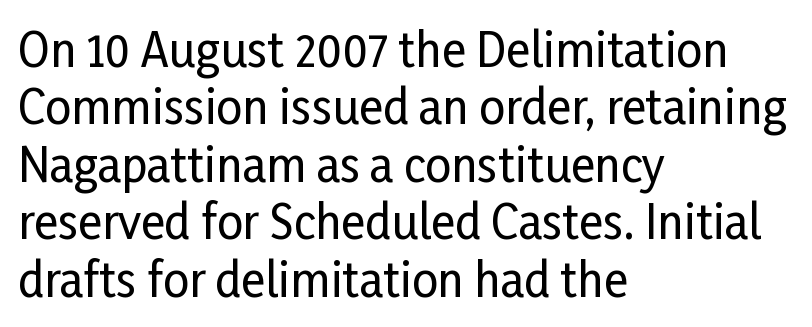
The image shows 46 px condensed sans-serif type, upright; set left-aligned, normal line spacing (1.25x), normal letter spacing, not underlined; low stroke contrast and a medium x-height.
